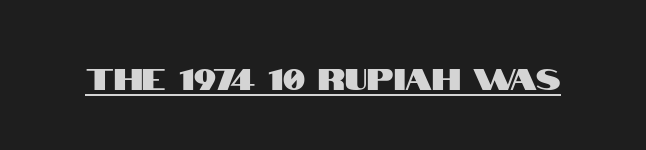
The image shows 30 px condensed sans-serif type, upright; set normal letter spacing, underlined; high stroke contrast and a large x-height.
